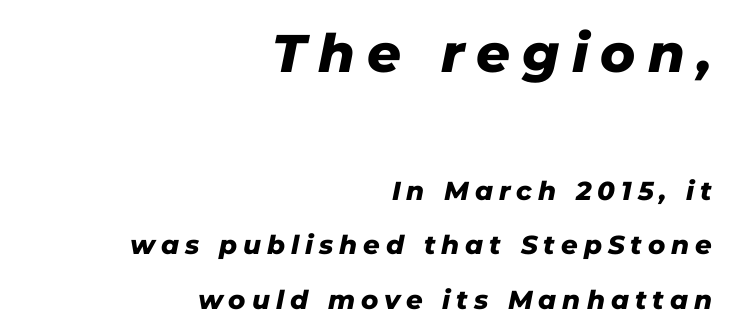
Q: Is the text bold? A: Yes.
Q: Is the text italic (slanted)? A: Yes, it leans right by about 11 degrees.
Q: Is the text underlined? A: No.
Q: How is the paragraph aligned? A: Right-aligned.
Q: Is the spacing between letters normal or unusually wide? A: Unusually wide.
Q: Is the spacing between lines tight, normal or loose? A: Loose.
Q: Which block of text is set in a larger size, the first (top) or the second (bottom)? A: The first (top) one.
Q: Width (condensed, normal, or wide)? A: Normal.
Q: Stroke contrast? A: Low.
Q: x-height? A: Medium.
Q: Monospaced? A: No.
